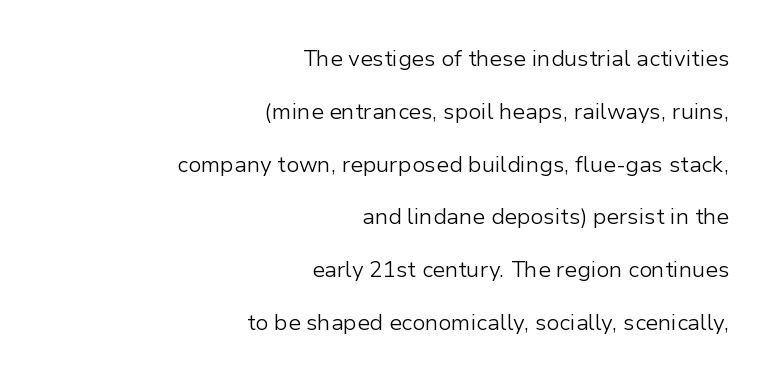
{"italic": "no", "bold": "no", "underline": "no", "align": "right", "line_spacing": "loose", "line_spacing_ratio": 2.4, "letter_spacing": "normal", "letter_spacing_em": 0.0, "glyph_px": 22}
